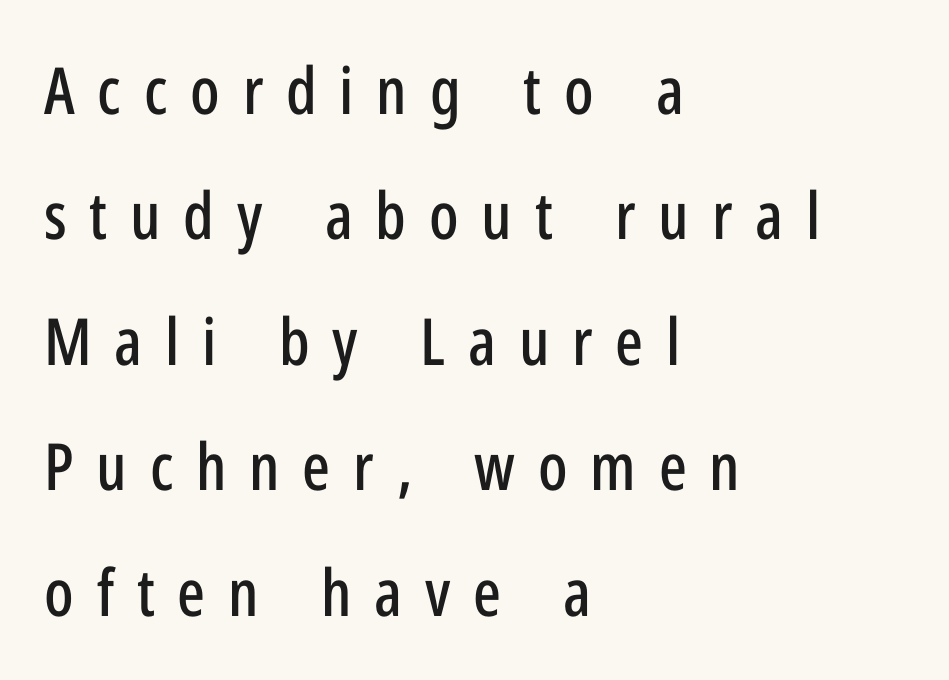
{"serif": "no", "italic": "no", "width": "condensed", "stroke_contrast": "low", "x_height": "medium", "monospaced": "no", "underline": "no", "align": "left", "line_spacing": "loose", "line_spacing_ratio": 1.93, "letter_spacing": "wide", "letter_spacing_em": 0.35, "glyph_px": 65}
